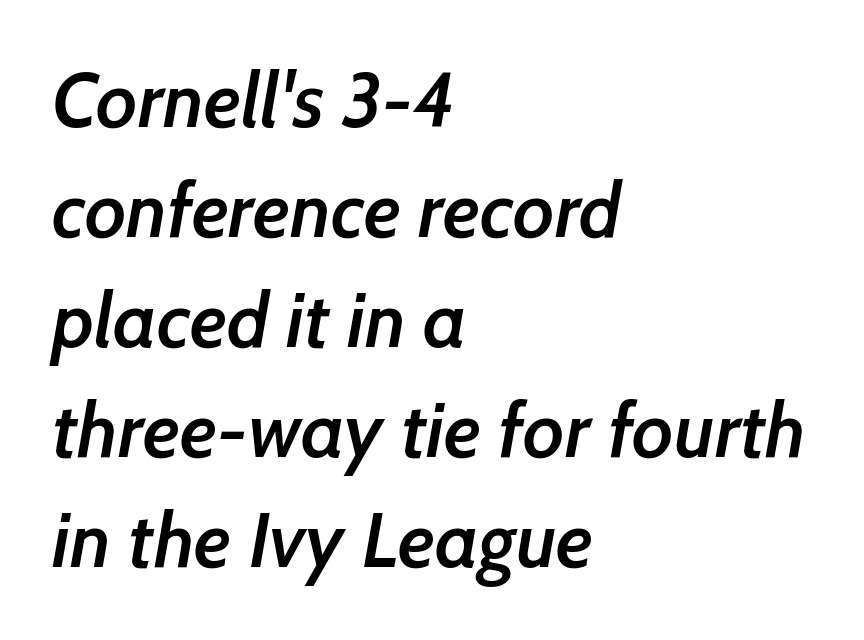
Q: Is the text bold? A: Semi-bold.
Q: Is the typeface a serif or a sans-serif typeface? A: Sans-serif.
Q: Is the text underlined? A: No.
Q: How is the paragraph aligned? A: Left-aligned.
Q: Is the spacing between letters normal or unusually wide? A: Normal.
Q: Is the spacing between lines tight, normal or loose? A: Normal.
Q: Width (condensed, normal, or wide)? A: Normal.
Q: Stroke contrast? A: Low.
Q: x-height? A: Medium.
Q: Monospaced? A: No.
